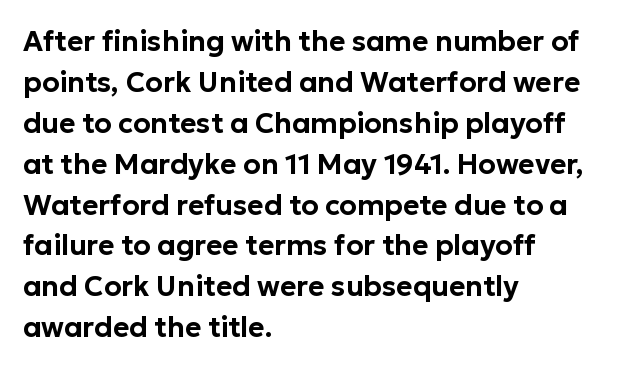
Q: Is the text italic (slanted)? A: No, it is upright.
Q: Is the typeface a serif or a sans-serif typeface? A: Sans-serif.
Q: Is the text underlined? A: No.
Q: How is the paragraph aligned? A: Left-aligned.
Q: Is the spacing between letters normal or unusually wide? A: Normal.
Q: Is the spacing between lines tight, normal or loose? A: Normal.
Q: Width (condensed, normal, or wide)? A: Normal.
Q: Stroke contrast? A: Low.
Q: x-height? A: Medium.
Q: Monospaced? A: No.
